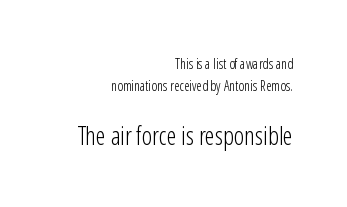
Q: Is the text bold? A: No.
Q: Is the text italic (slanted)? A: No, it is upright.
Q: Is the text underlined? A: No.
Q: How is the paragraph aligned? A: Right-aligned.
Q: Is the spacing between letters normal or unusually wide? A: Normal.
Q: Is the spacing between lines tight, normal or loose? A: Normal.
Q: Which block of text is set in a larger size, the first (top) or the second (bottom)? A: The second (bottom) one.
